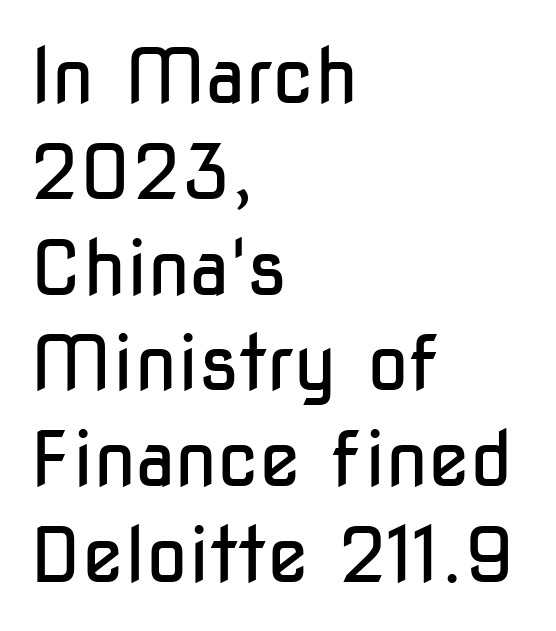
The font is comparable to plain body text, perhaps lighter. Underlining? Definitely not there. Horizontally, the lines are justified to the leading edge only. Letterform terminals end flat and unadorned throughout the passage.
